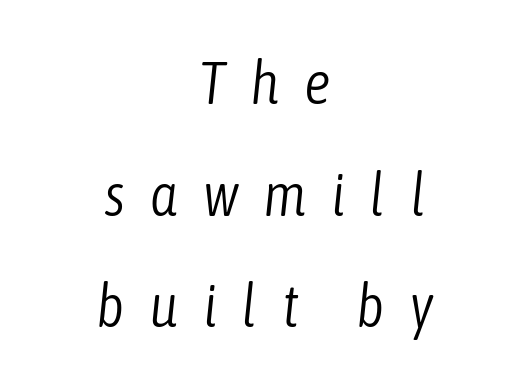
Q: Is the text bold? A: No.
Q: Is the text italic (slanted)? A: Yes, it leans right by about 6 degrees.
Q: Is the text underlined? A: No.
Q: How is the paragraph aligned? A: Centered.
Q: Is the spacing between letters normal or unusually wide? A: Unusually wide.
Q: Width (condensed, normal, or wide)? A: Condensed.
Q: Stroke contrast? A: Low.
Q: x-height? A: Medium.
Q: Monospaced? A: No.
